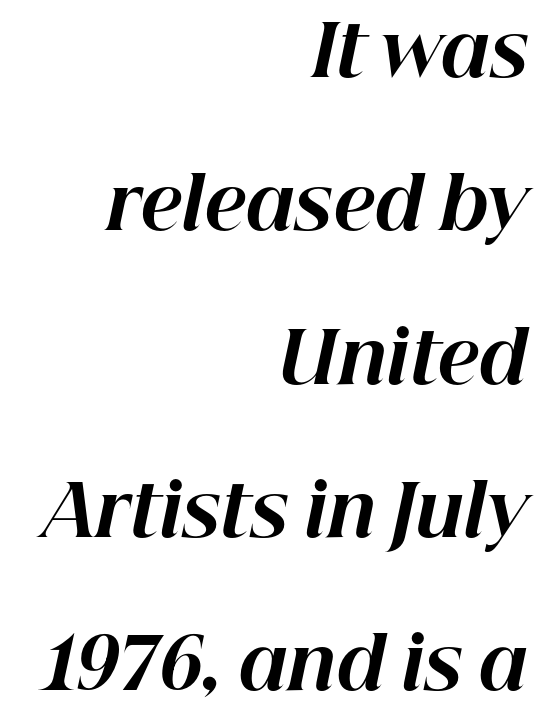
The font is running at its bold setting. The passage is arranged like a letterhead date or caption credit — flush right. These lines keep a tight, regular rhythm from letter to letter. The zone under the glyphs is completely vacant. Quick note: interline space is abundant.
